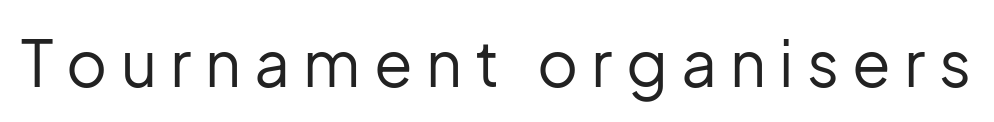
{"serif": "no", "italic": "no", "bold": "no", "weight": "regular", "width": "normal", "stroke_contrast": "low", "x_height": "medium", "monospaced": "no", "underline": "no", "letter_spacing": "wide", "letter_spacing_em": 0.21, "glyph_px": 63}
